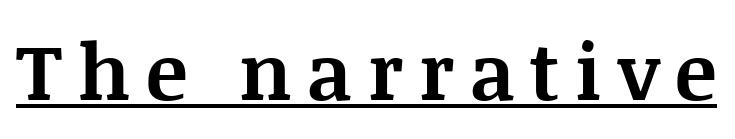
Q: Is the text bold? A: Yes.
Q: Is the text italic (slanted)? A: No, it is upright.
Q: Is the typeface a serif or a sans-serif typeface? A: Serif.
Q: Is the text underlined? A: Yes.
Q: Is the spacing between letters normal or unusually wide? A: Unusually wide.
Q: Width (condensed, normal, or wide)? A: Normal.
Q: Stroke contrast? A: Medium.
Q: x-height? A: Large.
Q: Monospaced? A: No.
